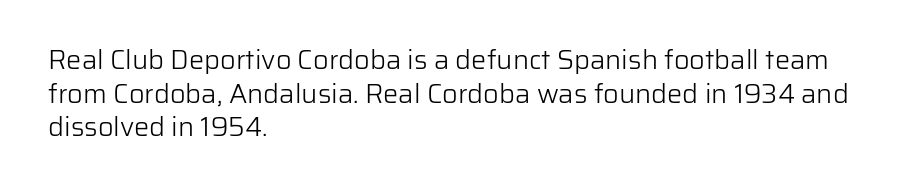
The image shows 27 px text type, upright; set left-aligned, normal line spacing (1.25x), normal letter spacing, not underlined.
